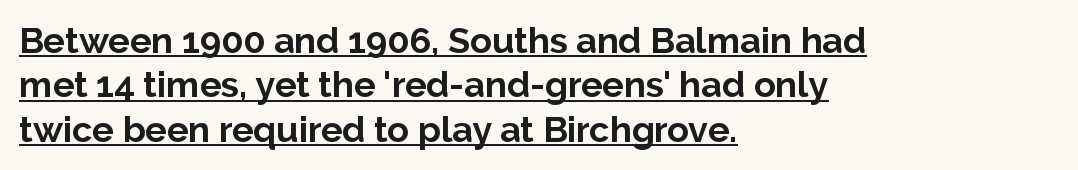
Q: Is the text bold? A: Yes.
Q: Is the text italic (slanted)? A: No, it is upright.
Q: Is the typeface a serif or a sans-serif typeface? A: Sans-serif.
Q: Is the text underlined? A: Yes.
Q: How is the paragraph aligned? A: Left-aligned.
Q: Is the spacing between letters normal or unusually wide? A: Normal.
Q: Width (condensed, normal, or wide)? A: Normal.
Q: Stroke contrast? A: Low.
Q: x-height? A: Medium.
Q: Monospaced? A: No.
